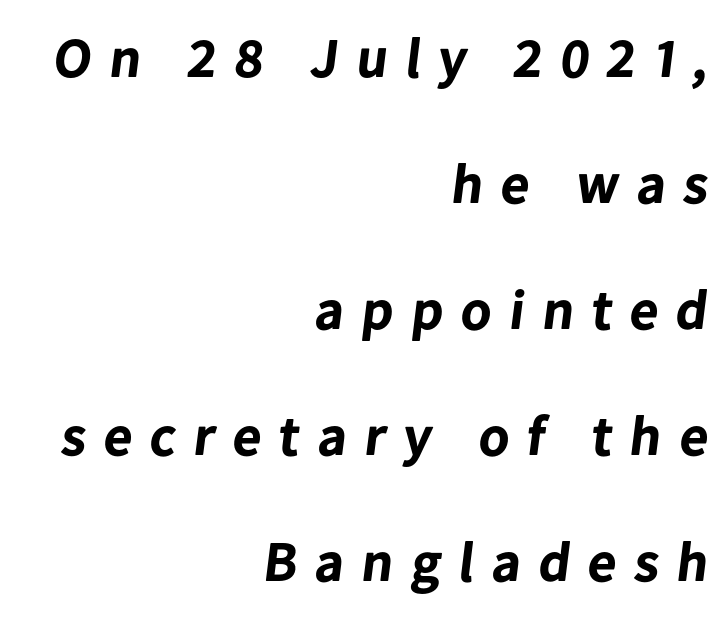
The image shows 56 px bold sans-serif type; set right-aligned, loose line spacing (2.25x), unusually wide letter spacing (+0.32 em), not underlined; low stroke contrast and a medium x-height.
